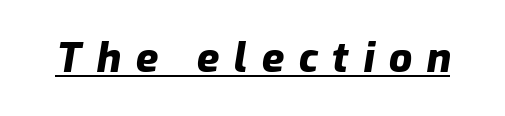
{"italic": "yes", "lean": "right", "slant_degrees": 9, "bold": "yes", "weight": "heavy", "width": "normal", "stroke_contrast": "low", "x_height": "medium", "monospaced": "no", "underline": "yes", "letter_spacing": "wide", "letter_spacing_em": 0.35, "glyph_px": 41}
